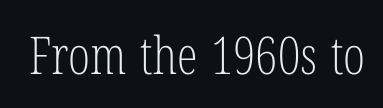
Q: Is the text bold? A: No.
Q: Is the text italic (slanted)? A: No, it is upright.
Q: Is the typeface a serif or a sans-serif typeface? A: Serif.
Q: Is the text underlined? A: No.
Q: Is the spacing between letters normal or unusually wide? A: Normal.
Q: Width (condensed, normal, or wide)? A: Condensed.
Q: Stroke contrast? A: Low.
Q: x-height? A: Medium.
Q: Monospaced? A: No.
